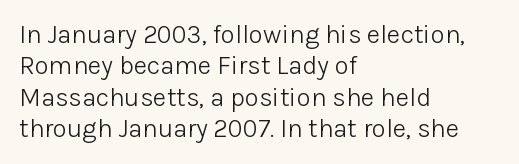
The image shows 26 px text type, upright; set left-aligned, line spacing 1.21x, normal letter spacing, not underlined.
